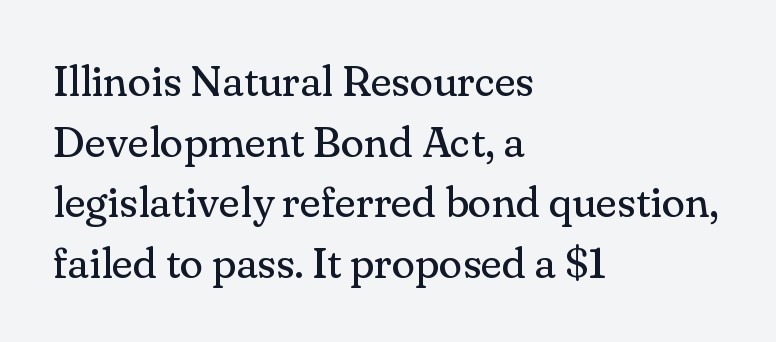
{"serif": "yes", "italic": "no", "bold": "no", "weight": "regular", "width": "normal", "stroke_contrast": "medium", "x_height": "small", "monospaced": "no", "underline": "no", "align": "left", "line_spacing": "normal", "line_spacing_ratio": 1.41, "letter_spacing": "normal", "letter_spacing_em": 0.0, "glyph_px": 43}
